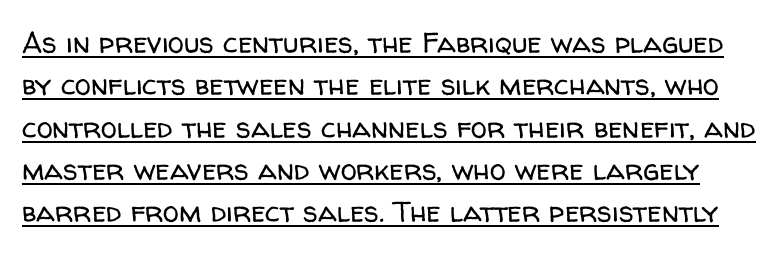
The image shows 29 px regular-weight sans-serif type, upright; set normal line spacing (1.46x), normal letter spacing, underlined; low stroke contrast and a medium x-height.
